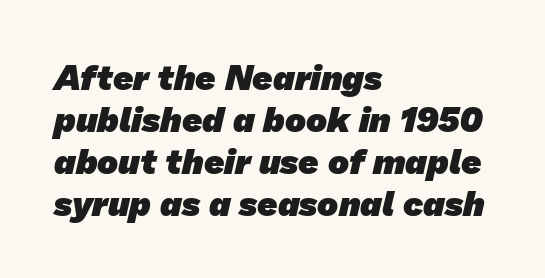
The image shows 35 px heavy sans-serif type; set left-aligned, line spacing 1.2x, normal letter spacing, not underlined; low stroke contrast and a medium x-height.
